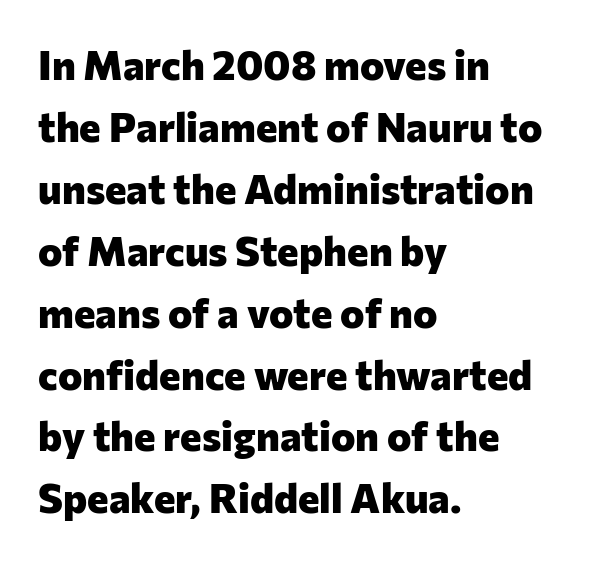
{"serif": "no", "italic": "no", "bold": "yes", "weight": "heavy", "width": "normal", "stroke_contrast": "low", "x_height": "medium", "monospaced": "no", "underline": "no", "align": "left", "line_spacing": "normal", "line_spacing_ratio": 1.51, "letter_spacing": "normal", "letter_spacing_em": 0.0, "glyph_px": 41}
